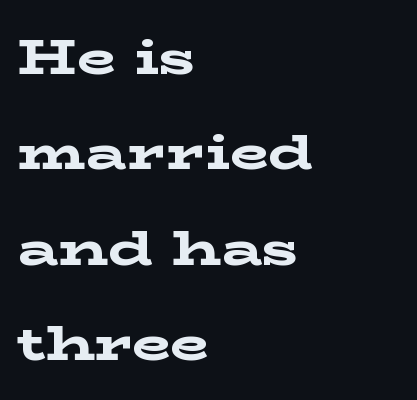
Q: Is the text bold? A: Yes.
Q: Is the text italic (slanted)? A: No, it is upright.
Q: Is the typeface a serif or a sans-serif typeface? A: Serif.
Q: Is the text underlined? A: No.
Q: How is the paragraph aligned? A: Left-aligned.
Q: Is the spacing between letters normal or unusually wide? A: Normal.
Q: Is the spacing between lines tight, normal or loose? A: Loose.
Q: Width (condensed, normal, or wide)? A: Wide.
Q: Stroke contrast? A: Low.
Q: x-height? A: Medium.
Q: Monospaced? A: No.
